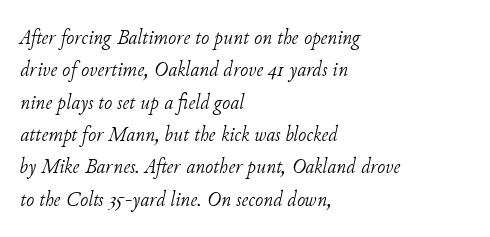
{"italic": "yes", "lean": "right", "slant_degrees": 11, "bold": "no", "underline": "no", "align": "left", "line_spacing": "normal", "line_spacing_ratio": 1.47, "letter_spacing": "normal", "letter_spacing_em": 0.0, "glyph_px": 22}
